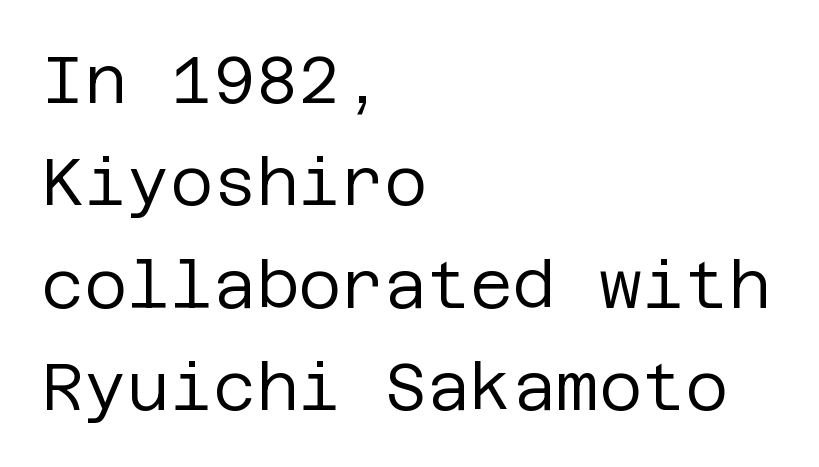
The image shows 66 px regular-weight sans-serif type, upright; set left-aligned, normal line spacing (1.55x), normal letter spacing, not underlined; low stroke contrast and a large x-height.
